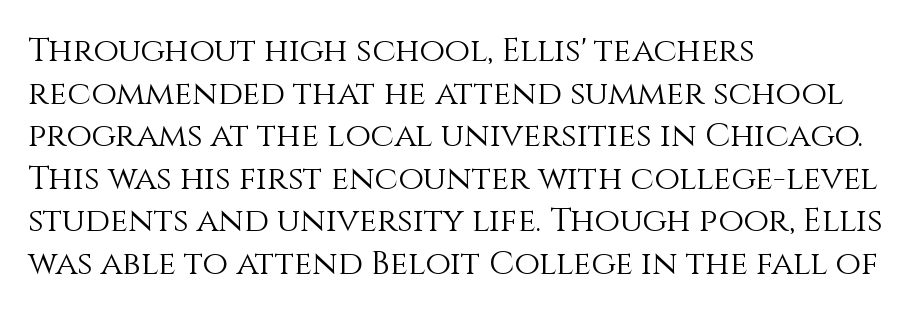
Q: Is the text bold? A: No.
Q: Is the text italic (slanted)? A: No, it is upright.
Q: Is the text underlined? A: No.
Q: How is the paragraph aligned? A: Left-aligned.
Q: Is the spacing between letters normal or unusually wide? A: Normal.
Q: Is the spacing between lines tight, normal or loose? A: Normal.
Q: Width (condensed, normal, or wide)? A: Normal.
Q: x-height? A: Large.
Q: Monospaced? A: No.
